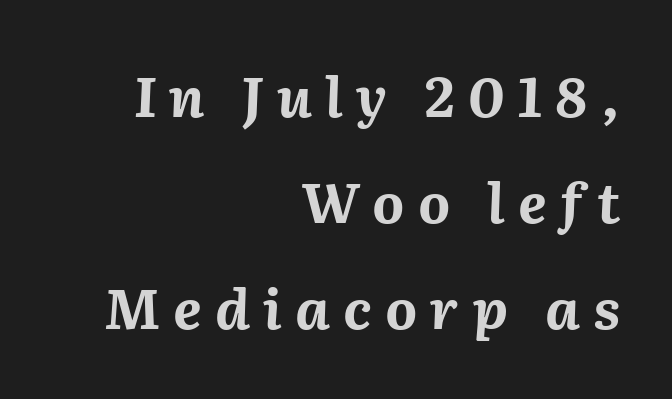
{"italic": "yes", "lean": "right", "slant_degrees": 2, "bold": "yes", "weight": "bold", "width": "normal", "stroke_contrast": "medium", "x_height": "medium", "monospaced": "no", "underline": "no", "align": "right", "line_spacing": "loose", "line_spacing_ratio": 1.93, "letter_spacing": "wide", "letter_spacing_em": 0.24, "glyph_px": 55}
